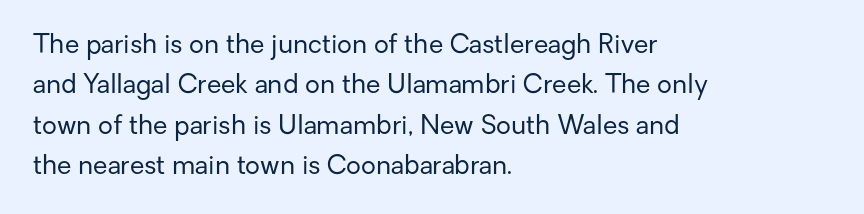
Check the space under the baseline: it is left empty. The type sits square on the baseline with zero lean. Line spacing here is normal. Casual observation: everything's shoved over to the left. Honestly, the letter spacing is just normal — you wouldn't notice it.
